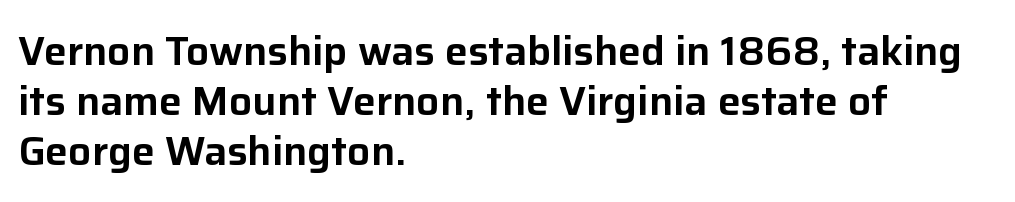
Quick note: underline off. Observe the absence of serifs on each vertical stroke in this sample. Notice how the passage keeps a crisp vertical edge on the left only. If you drew a line through each stem, it would be perfectly vertical. Nothing unusual about the tracking: characters are spaced as the font intends.
